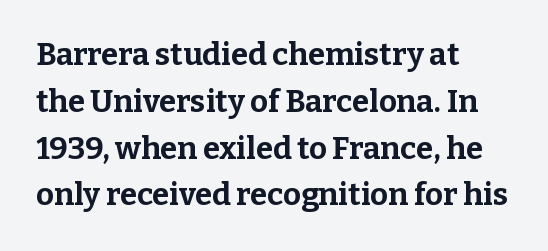
The image shows 31 px bold serif type, upright; set left-aligned, normal line spacing (1.51x), normal letter spacing, not underlined; low stroke contrast and a medium x-height.
